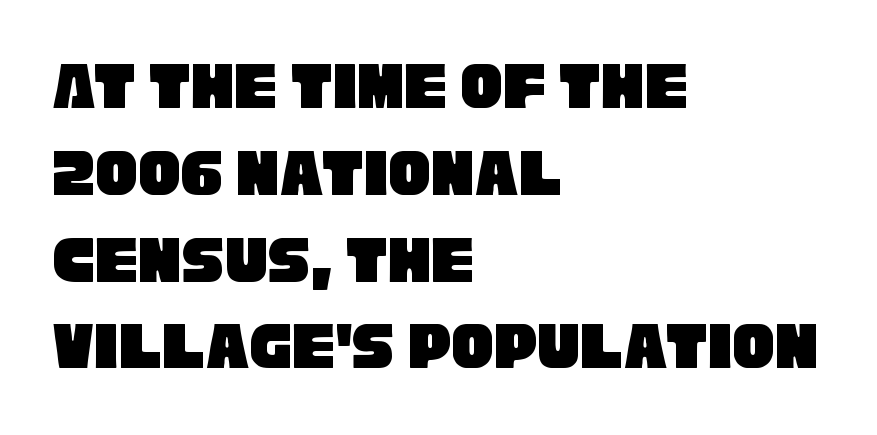
{"serif": "no", "width": "condensed", "stroke_contrast": "low", "x_height": "large", "monospaced": "no", "underline": "no", "align": "left", "line_spacing_ratio": 1.24, "letter_spacing": "normal", "letter_spacing_em": 0.0, "glyph_px": 70}
